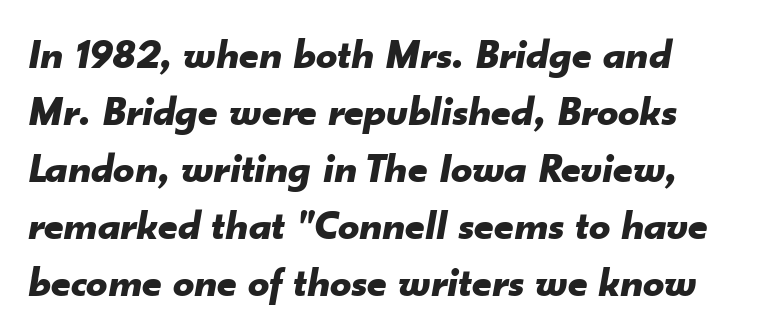
The image shows 42 px bold type, italic (leaning right); set normal line spacing (1.36x), normal letter spacing, not underlined; low stroke contrast and a small x-height.
